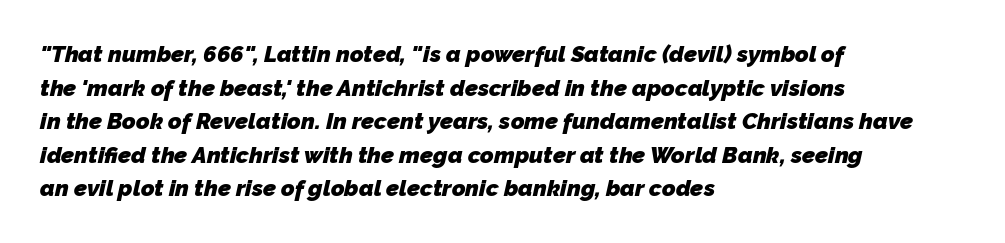
The image shows 23 px bold type; set left-aligned, normal line spacing (1.46x), normal letter spacing, not underlined.
